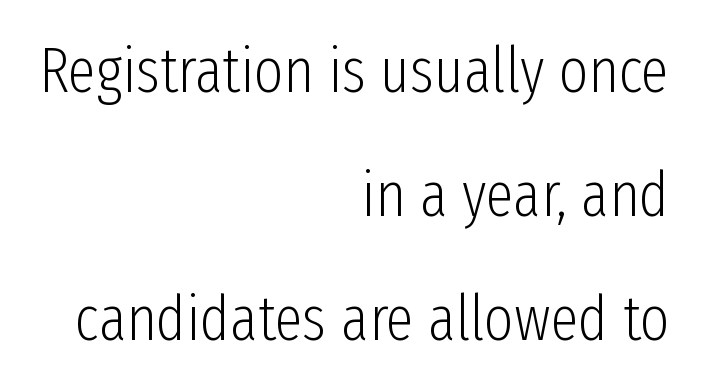
Typeset ragged left — the right edge is the straight one. Each stroke keeps to a modest, everyday thickness or less. Leading: increased. Has an underline been added? It has not. Observe the absence of serifs on each vertical stroke in this sample.
